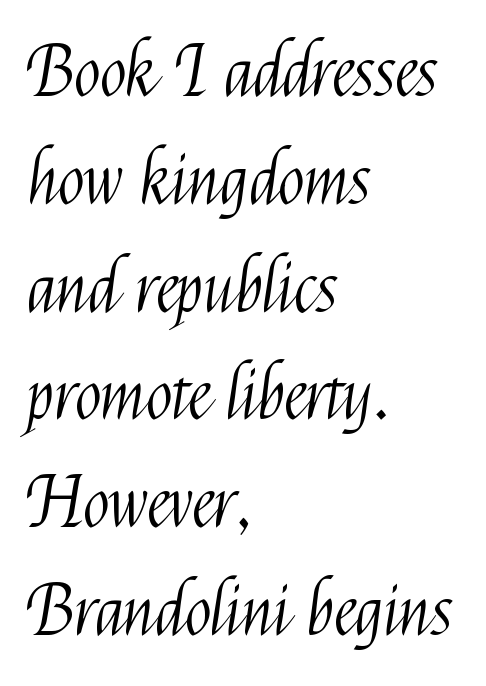
Q: Is the text bold? A: No.
Q: Is the text italic (slanted)? A: Yes.
Q: Is the typeface a serif or a sans-serif typeface? A: Sans-serif.
Q: Is the text underlined? A: No.
Q: How is the paragraph aligned? A: Left-aligned.
Q: Is the spacing between letters normal or unusually wide? A: Normal.
Q: Is the spacing between lines tight, normal or loose? A: Normal.
Q: Width (condensed, normal, or wide)? A: Condensed.
Q: Stroke contrast? A: Medium.
Q: x-height? A: Medium.
Q: Monospaced? A: No.
